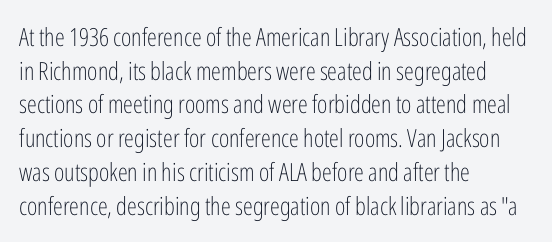
Q: Is the text bold? A: No.
Q: Is the text italic (slanted)? A: No, it is upright.
Q: Is the text underlined? A: No.
Q: How is the paragraph aligned? A: Left-aligned.
Q: Is the spacing between letters normal or unusually wide? A: Normal.
Q: Is the spacing between lines tight, normal or loose? A: Normal.
